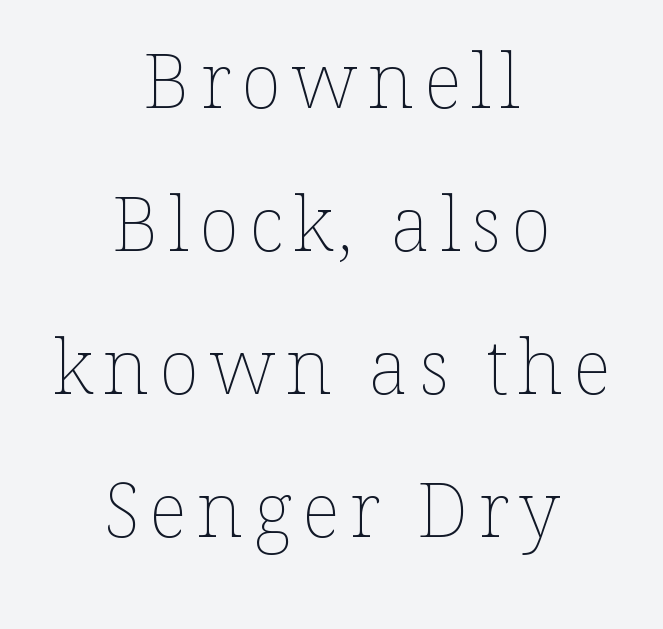
Any mark beneath the type? The region is blank. Notice how the passage keeps no hard edge, just a central spine. The axis of the letterforms is exactly vertical. Stroke thickness stays within the range of a standard reading face or lighter. Looks like regular typesetting: each glyph gets only the width it needs.
